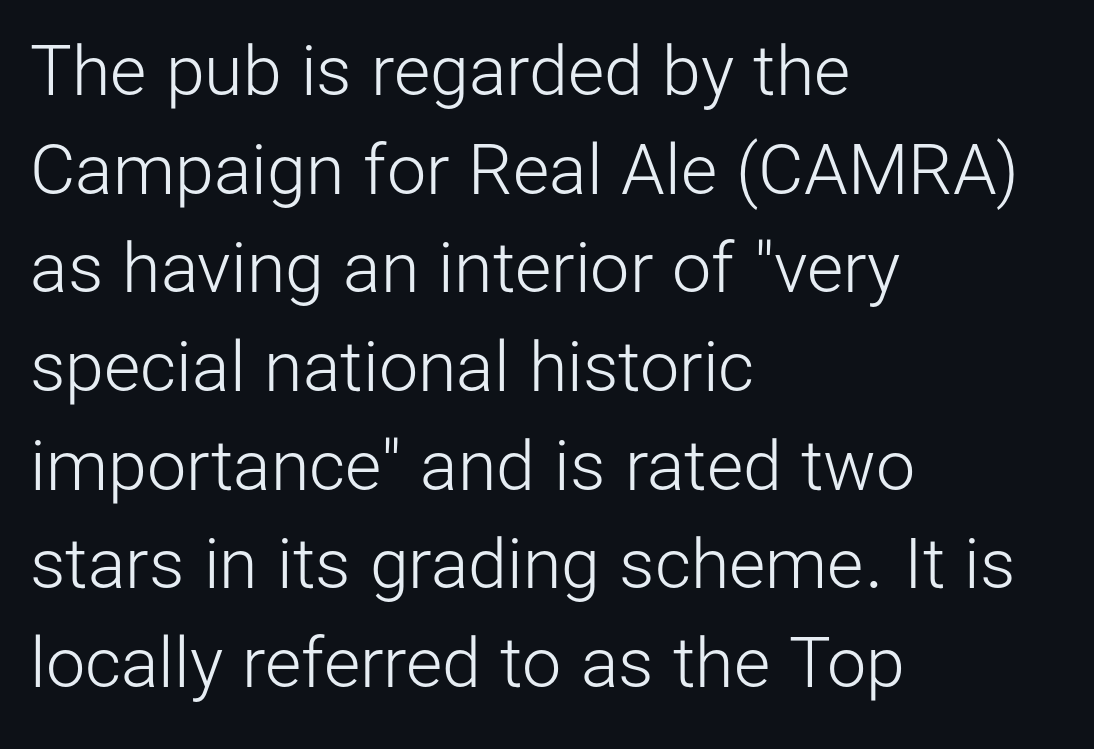
The image shows 70 px light sans-serif type, upright; set left-aligned, normal line spacing (1.41x), normal letter spacing, not underlined; low stroke contrast and a medium x-height.
